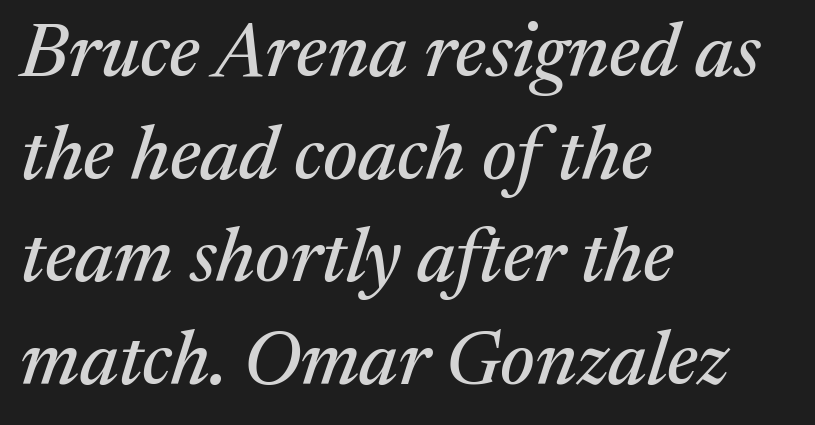
{"serif": "yes", "italic": "yes", "lean": "right", "slant_degrees": 17, "width": "normal", "stroke_contrast": "medium", "x_height": "medium", "monospaced": "no", "underline": "no", "align": "left", "line_spacing": "normal", "line_spacing_ratio": 1.35, "letter_spacing": "normal", "letter_spacing_em": 0.0, "glyph_px": 76}
